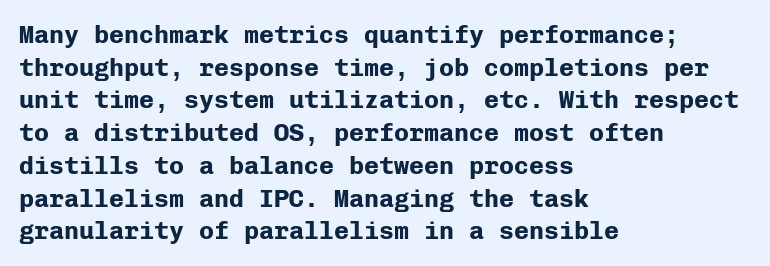
Q: Is the text bold? A: Yes.
Q: Is the text italic (slanted)? A: No, it is upright.
Q: Is the text underlined? A: No.
Q: How is the paragraph aligned? A: Left-aligned.
Q: Is the spacing between letters normal or unusually wide? A: Normal.
Q: Is the spacing between lines tight, normal or loose? A: Normal.
